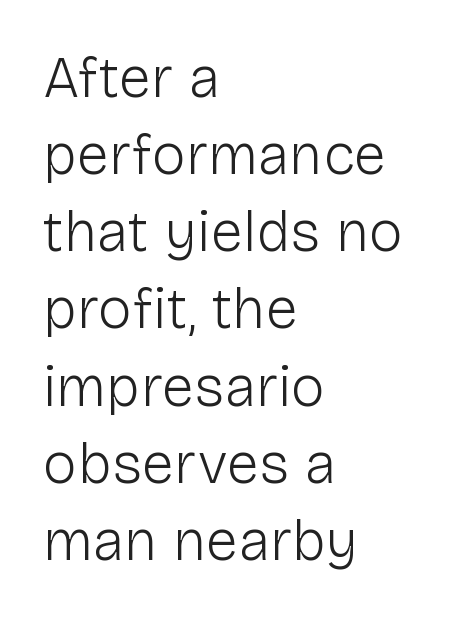
{"serif": "no", "italic": "no", "bold": "no", "weight": "light", "width": "normal", "stroke_contrast": "low", "x_height": "medium", "monospaced": "no", "underline": "no", "align": "left", "line_spacing": "normal", "line_spacing_ratio": 1.33, "letter_spacing": "normal", "letter_spacing_em": 0.0, "glyph_px": 58}
